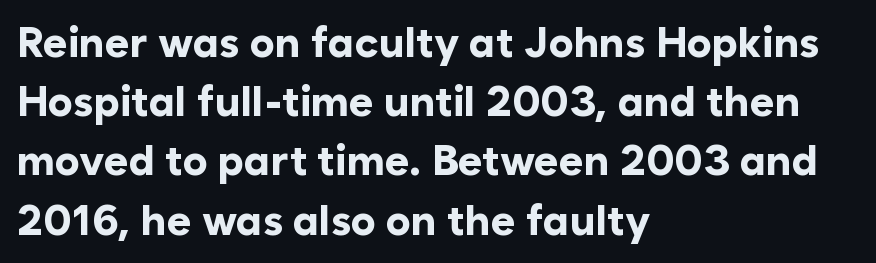
{"serif": "no", "italic": "no", "bold": "yes", "weight": "bold", "width": "normal", "stroke_contrast": "low", "x_height": "medium", "monospaced": "no", "underline": "no", "align": "left", "line_spacing": "normal", "line_spacing_ratio": 1.41, "letter_spacing": "normal", "letter_spacing_em": 0.0, "glyph_px": 42}
